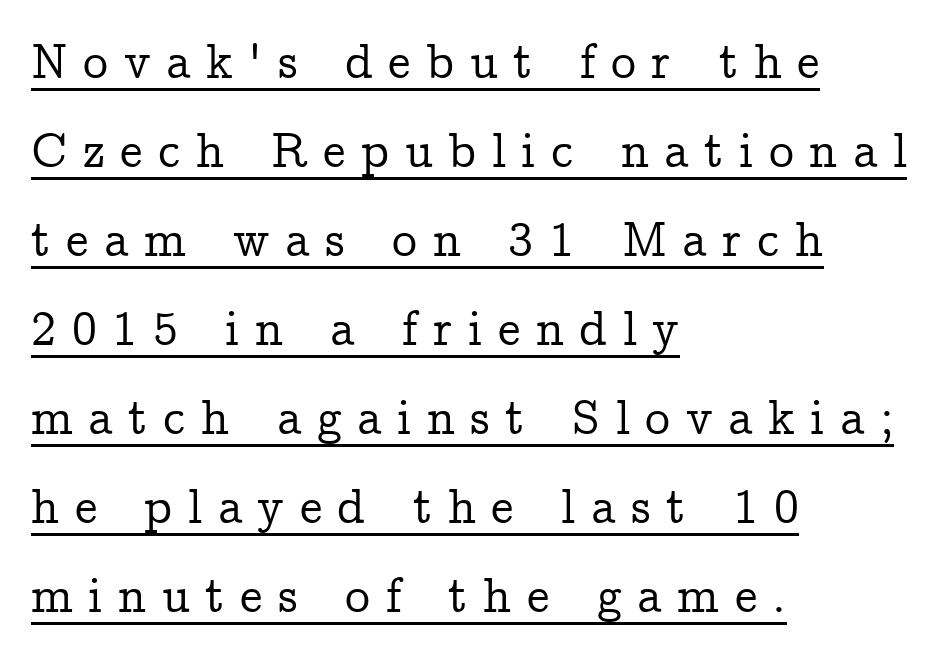
The image shows 50 px serif type, upright; set left-aligned, line spacing 1.78x, unusually wide letter spacing (+0.31 em), underlined; low stroke contrast and a medium x-height.
